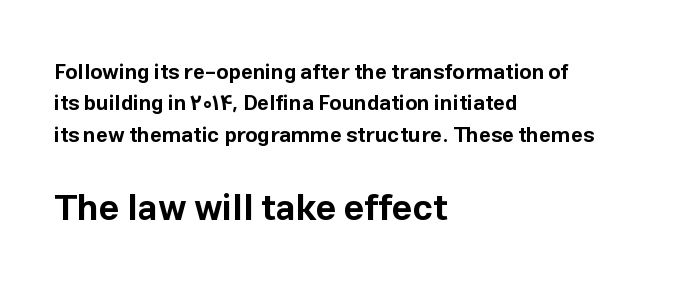
{"serif": "no", "italic": "no", "bold": "yes", "weight": "bold", "width": "normal", "stroke_contrast": "low", "x_height": "medium", "monospaced": "no", "underline": "no", "align": "left", "line_spacing": "normal", "line_spacing_ratio": 1.5, "letter_spacing": "normal", "letter_spacing_em": 0.0, "larger_block": "second", "size_ratio": 1.71, "glyph_px": 36}
